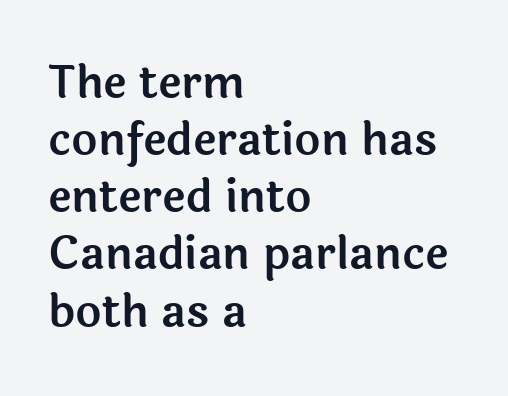
Q: Is the text italic (slanted)? A: No, it is upright.
Q: Is the typeface a serif or a sans-serif typeface? A: Sans-serif.
Q: Is the text underlined? A: No.
Q: How is the paragraph aligned? A: Left-aligned.
Q: Is the spacing between letters normal or unusually wide? A: Normal.
Q: Is the spacing between lines tight, normal or loose? A: Normal.
Q: Width (condensed, normal, or wide)? A: Normal.
Q: x-height? A: Medium.
Q: Monospaced? A: No.
